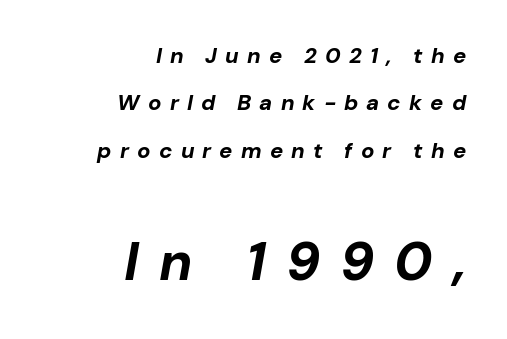
The image shows 54 px bold type, italic (leaning right); set right-aligned, loose line spacing (2.15x), unusually wide letter spacing (+0.37 em), not underlined; the second (bottom) block is 2.45x larger; low stroke contrast and a medium x-height.
